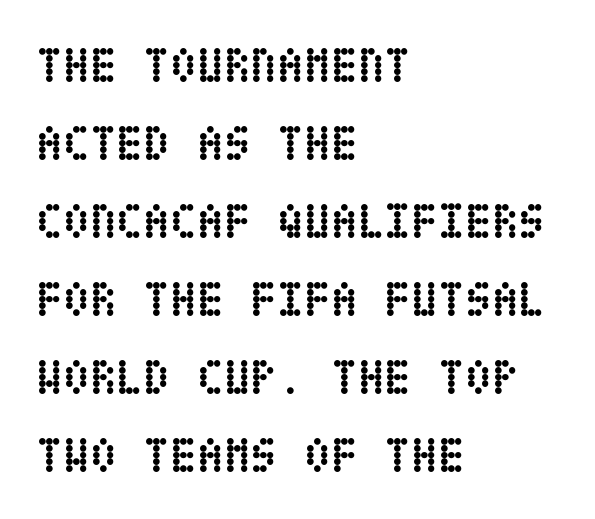
{"italic": "no", "bold": "yes", "weight": "semibold", "width": "condensed", "stroke_contrast": "low", "x_height": "large", "underline": "no", "align": "left", "line_spacing": "normal", "line_spacing_ratio": 1.59, "letter_spacing": "normal", "letter_spacing_em": 0.0, "glyph_px": 49}
